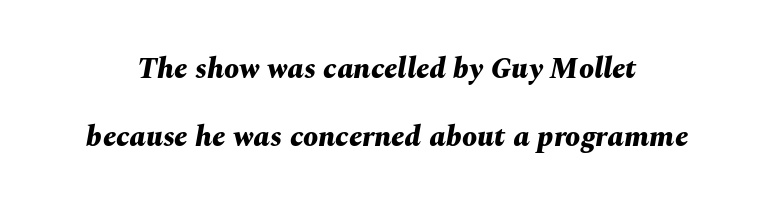
The image shows 30 px bold type, italic (leaning right); set loose line spacing (2.26x), normal letter spacing, not underlined; medium stroke contrast and a medium x-height.
